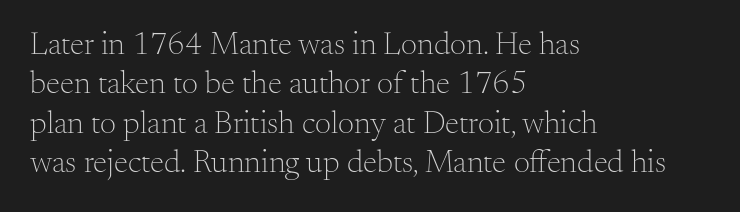
The image shows 32 px light serif type, upright; set left-aligned, line spacing 1.23x, normal letter spacing, not underlined; medium stroke contrast and a small x-height.
